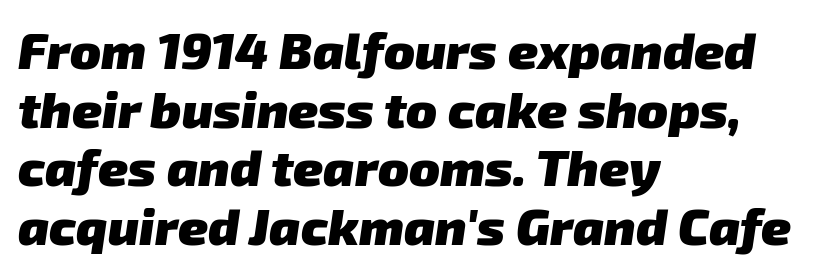
The image shows 51 px heavy sans-serif type; set left-aligned, tight line spacing (1.15x), normal letter spacing, not underlined; low stroke contrast and a medium x-height.
